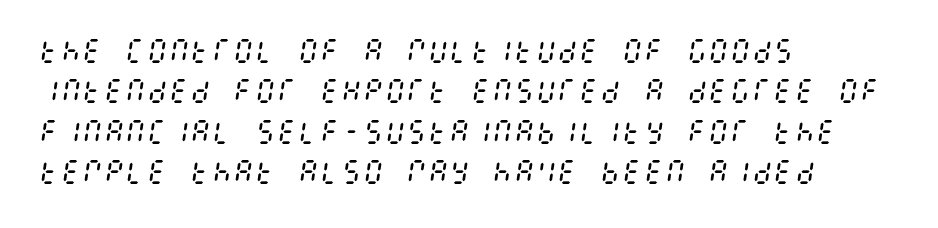
How would I describe the line gaps? Plain and ordinary. In terms of posture, this sample is oblique. Layout note: lines flush left. Nothing unusual about the tracking: characters are spaced as the font intends. Bold? No — there's no thickening of the strokes. Words float on clear page, feet unadorned.
